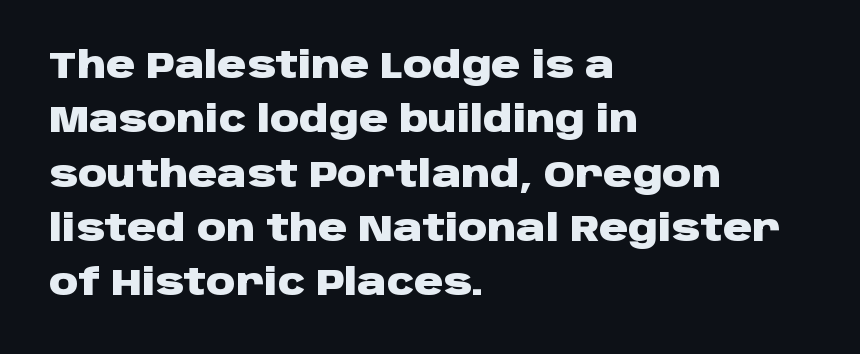
{"serif": "no", "italic": "no", "bold": "yes", "weight": "heavy", "width": "wide", "stroke_contrast": "low", "x_height": "large", "monospaced": "no", "underline": "no", "align": "left", "line_spacing": "normal", "line_spacing_ratio": 1.51, "letter_spacing": "normal", "letter_spacing_em": 0.0, "glyph_px": 36}
